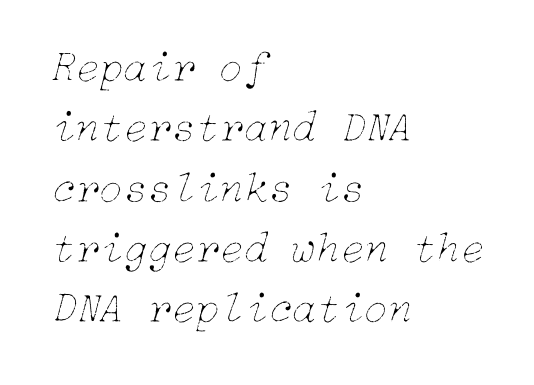
One glance says typical: line gaps are just what's usual. The zone under the glyphs is completely vacant. Caption: multi-line text, flush left, ragged right. Characters are canted at an angle relative to the baseline's perpendicular.
